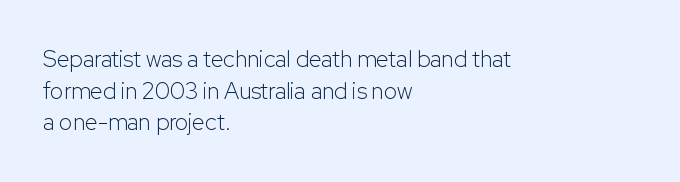
A roman cut, with each character standing at attention. Line spacing here is normal. The text block is weighted toward the left margin, trailing off unevenly rightward. Lines of text with bare space underneath. Nothing unusual about the tracking: characters are spaced as the font intends. A quiet, ordinary-to-light weight characterises the typeface.
